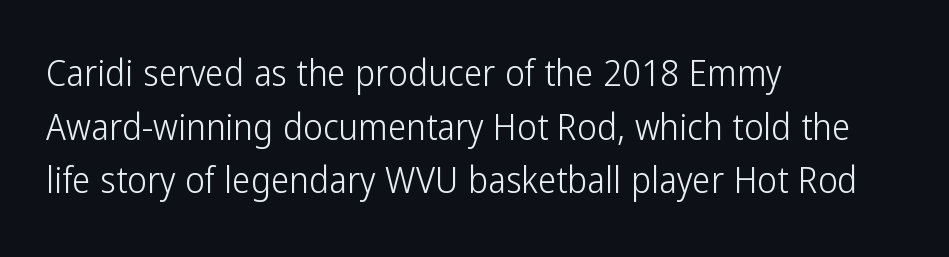
The image shows 37 px light, condensed sans-serif type, upright; set left-aligned, normal line spacing (1.45x), normal letter spacing, not underlined; low stroke contrast and a medium x-height.
